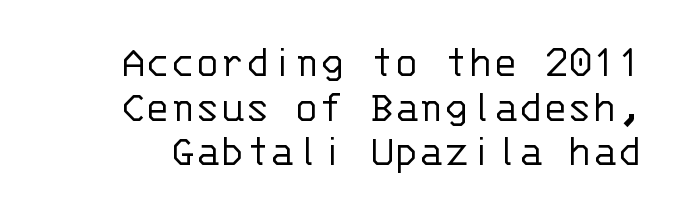
The image shows 46 px light sans-serif type, upright, monospaced; set tight line spacing (0.97x), normal letter spacing, not underlined; low stroke contrast and a large x-height.
